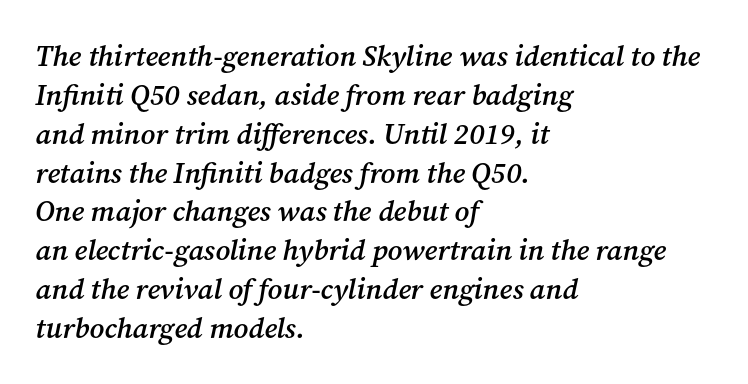
{"serif": "yes", "italic": "yes", "lean": "right", "slant_degrees": 12, "bold": "semi", "weight": "semibold", "width": "normal", "stroke_contrast": "medium", "x_height": "medium", "monospaced": "no", "underline": "no", "align": "left", "line_spacing": "normal", "line_spacing_ratio": 1.34, "letter_spacing": "normal", "letter_spacing_em": 0.0, "glyph_px": 29}
